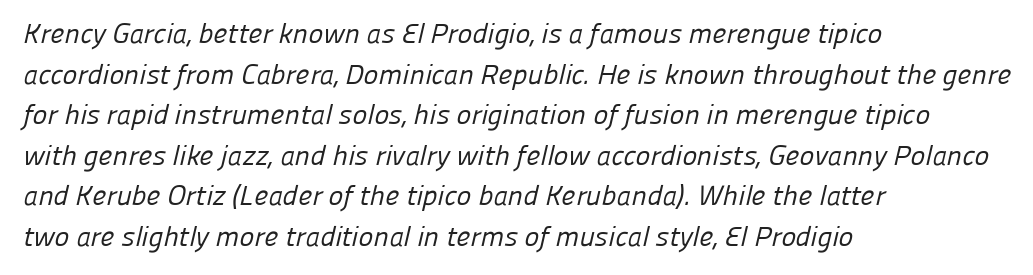
A typesetter would call this leading conventional body-copy spacing. The type is set solid horizontally, with unmodified tracking. One-word summary of the alignment: left. You could not count columns in this text — the font is proportionally spaced.
